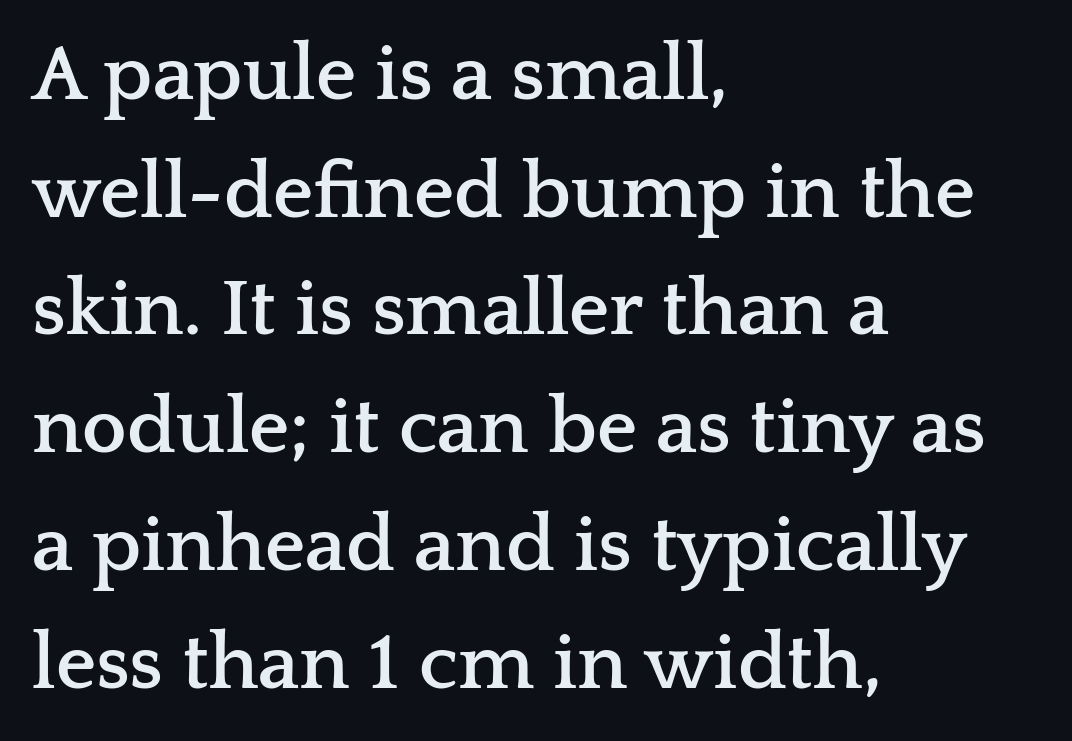
{"serif": "yes", "italic": "no", "bold": "yes", "weight": "semibold", "width": "wide", "stroke_contrast": "low", "x_height": "medium", "monospaced": "no", "underline": "no", "align": "left", "line_spacing": "normal", "line_spacing_ratio": 1.49, "letter_spacing": "normal", "letter_spacing_em": 0.0, "glyph_px": 79}
